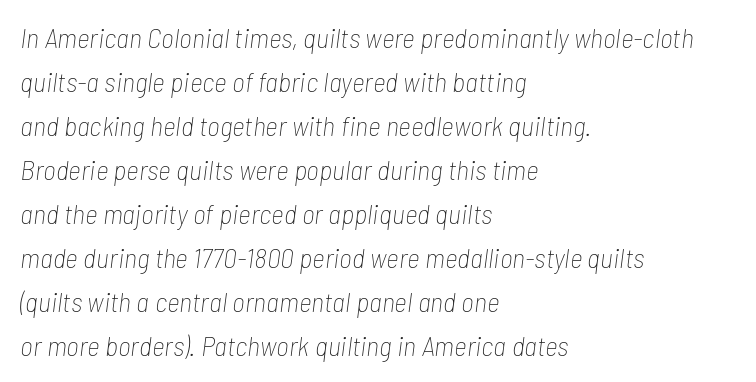
{"italic": "yes", "lean": "right", "slant_degrees": 7, "bold": "no", "weight": "thin", "width": "condensed", "stroke_contrast": "low", "x_height": "medium", "monospaced": "no", "underline": "no", "align": "left", "line_spacing": "normal", "line_spacing_ratio": 1.57, "letter_spacing": "normal", "letter_spacing_em": 0.0, "glyph_px": 28}
